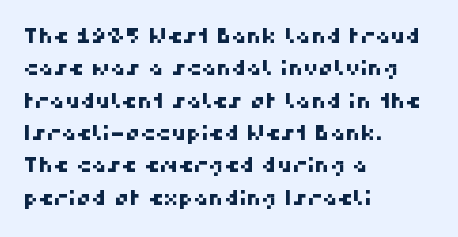
Type without underlining. Left-aligned paragraph, ragged on the right. Words appear dense and cohesive because spacing is normal. The rows are spaced the way most documents space them.
